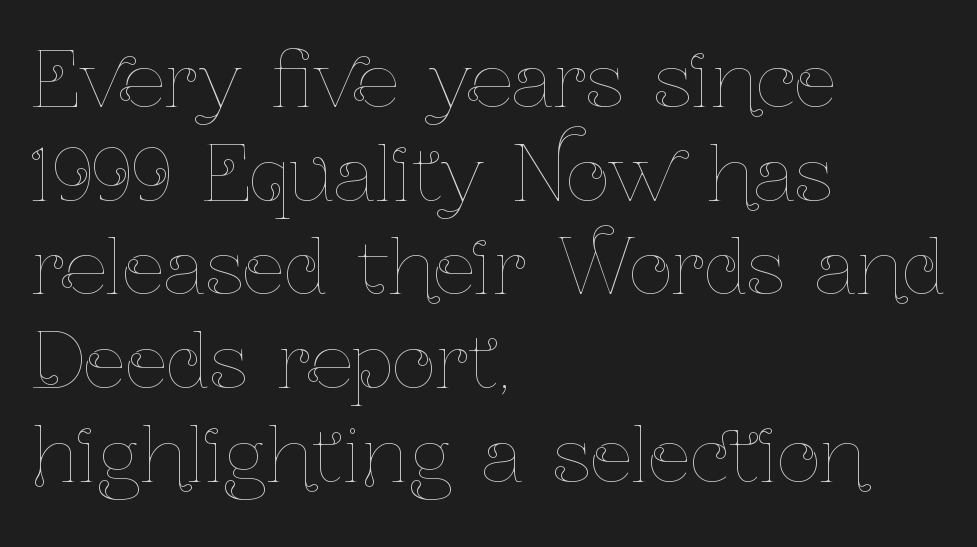
{"italic": "no", "bold": "no", "weight": "thin", "width": "condensed", "stroke_contrast": "low", "x_height": "medium", "monospaced": "no", "underline": "no", "align": "left", "line_spacing": "normal", "line_spacing_ratio": 1.25, "letter_spacing": "normal", "letter_spacing_em": 0.0, "glyph_px": 75}
